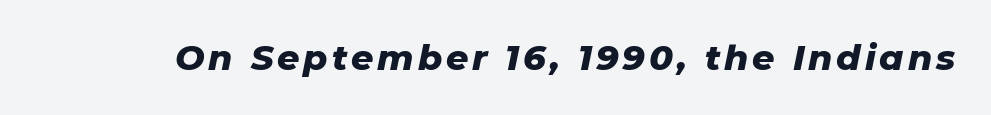
{"italic": "yes", "lean": "right", "slant_degrees": 11, "bold": "yes", "weight": "heavy", "width": "normal", "stroke_contrast": "low", "x_height": "medium", "monospaced": "no", "underline": "no", "glyph_px": 35}
